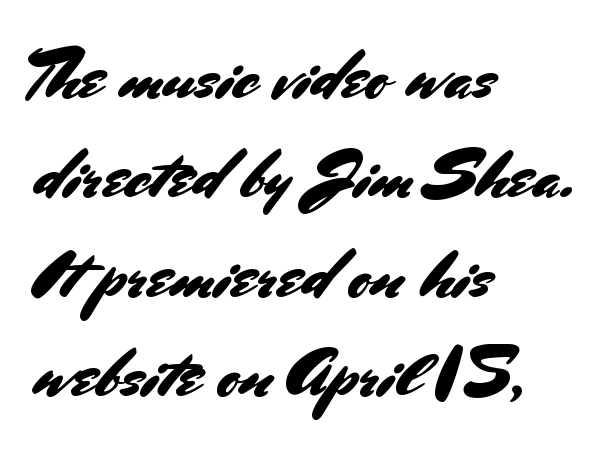
{"serif": "no", "width": "normal", "stroke_contrast": "medium", "x_height": "small", "monospaced": "no", "underline": "no", "align": "left", "line_spacing": "normal", "line_spacing_ratio": 1.44, "letter_spacing": "normal", "letter_spacing_em": 0.0, "glyph_px": 69}
